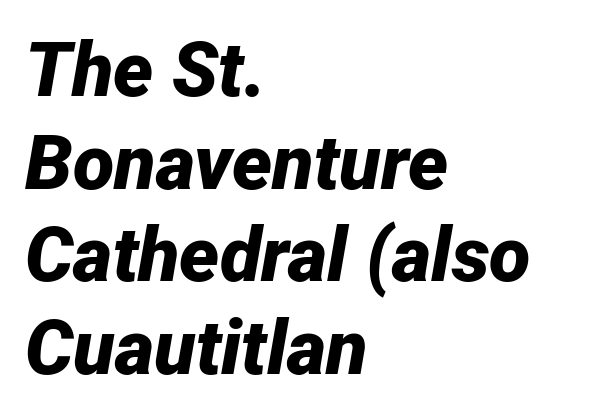
Q: Is the text bold? A: Yes.
Q: Is the text italic (slanted)? A: Yes, it leans right by about 12 degrees.
Q: Is the text underlined? A: No.
Q: How is the paragraph aligned? A: Left-aligned.
Q: Is the spacing between letters normal or unusually wide? A: Normal.
Q: Width (condensed, normal, or wide)? A: Normal.
Q: Stroke contrast? A: Low.
Q: x-height? A: Medium.
Q: Monospaced? A: No.
